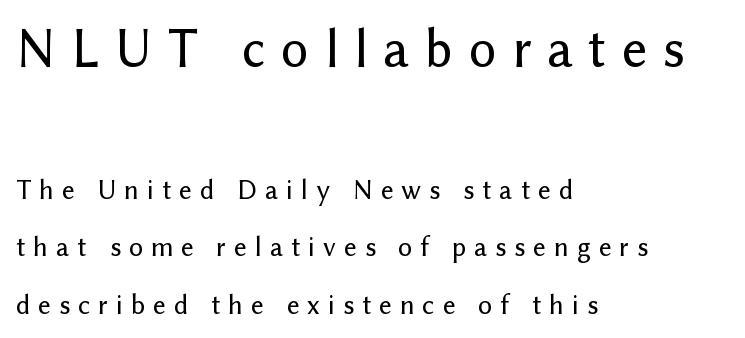
Q: Is the text italic (slanted)? A: No, it is upright.
Q: Is the typeface a serif or a sans-serif typeface? A: Sans-serif.
Q: Is the text underlined? A: No.
Q: How is the paragraph aligned? A: Left-aligned.
Q: Is the spacing between letters normal or unusually wide? A: Unusually wide.
Q: Is the spacing between lines tight, normal or loose? A: Loose.
Q: Which block of text is set in a larger size, the first (top) or the second (bottom)? A: The first (top) one.
Q: Width (condensed, normal, or wide)? A: Normal.
Q: Stroke contrast? A: Low.
Q: x-height? A: Medium.
Q: Monospaced? A: No.
